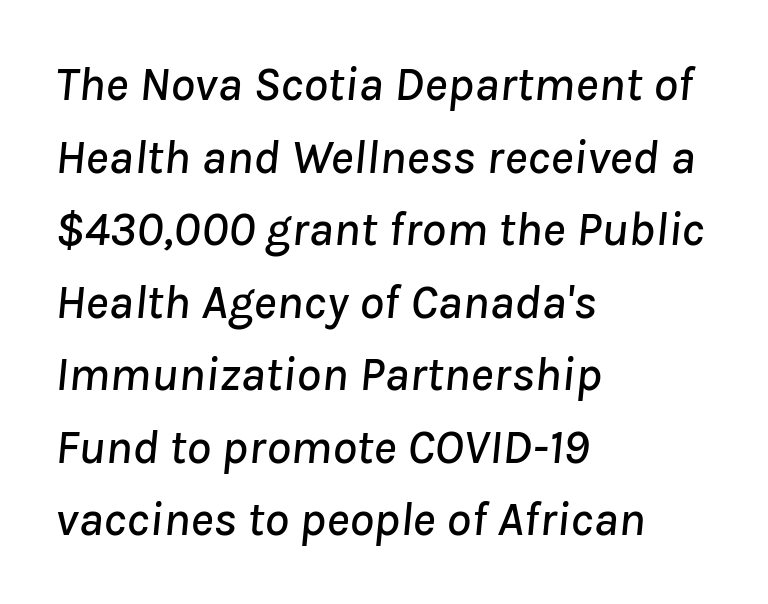
{"italic": "yes", "lean": "right", "slant_degrees": 8, "width": "normal", "stroke_contrast": "low", "x_height": "medium", "monospaced": "no", "underline": "no", "align": "left", "line_spacing": "normal", "line_spacing_ratio": 1.48, "letter_spacing": "normal", "letter_spacing_em": 0.0, "glyph_px": 49}
